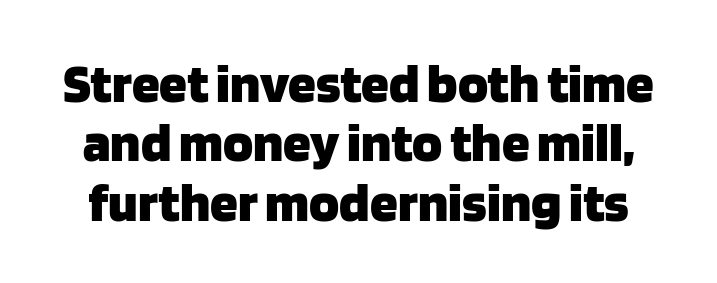
{"serif": "no", "italic": "no", "bold": "yes", "weight": "heavy", "width": "normal", "stroke_contrast": "low", "x_height": "large", "monospaced": "no", "underline": "no", "line_spacing": "tight", "line_spacing_ratio": 1.06, "letter_spacing": "normal", "letter_spacing_em": 0.0, "glyph_px": 56}
